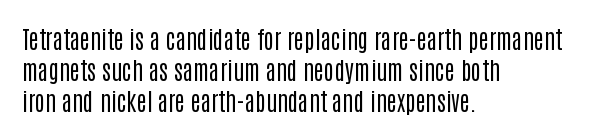
These lines keep a tight, regular rhythm from letter to letter. Notice how descenders clear the ascenders below comfortably — that's standard leading. These lines were composed using upright roman letters. One-word summary of the alignment: left. Nobody drew a line under any word here. The typesetting does not lean heavy: it is not bold.
